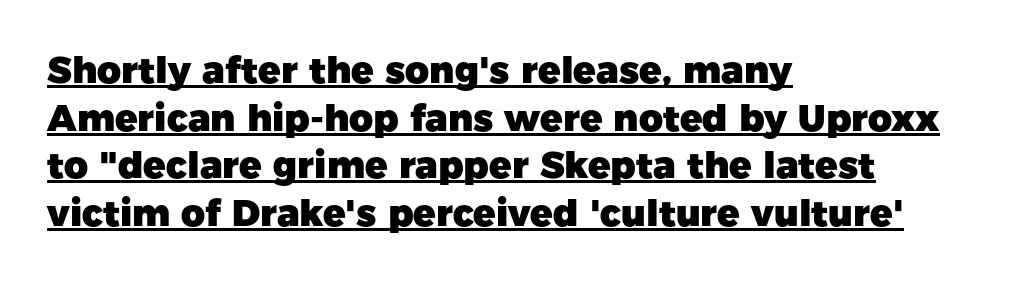
Emphasis by weight is at full strength: bold. A typesetter would label this face a sans. These lines keep a tight, regular rhythm from letter to letter. Think of a printed novel: that variable character pitch is what you see here. The passage is arranged the way most books set body copy — flush left.
